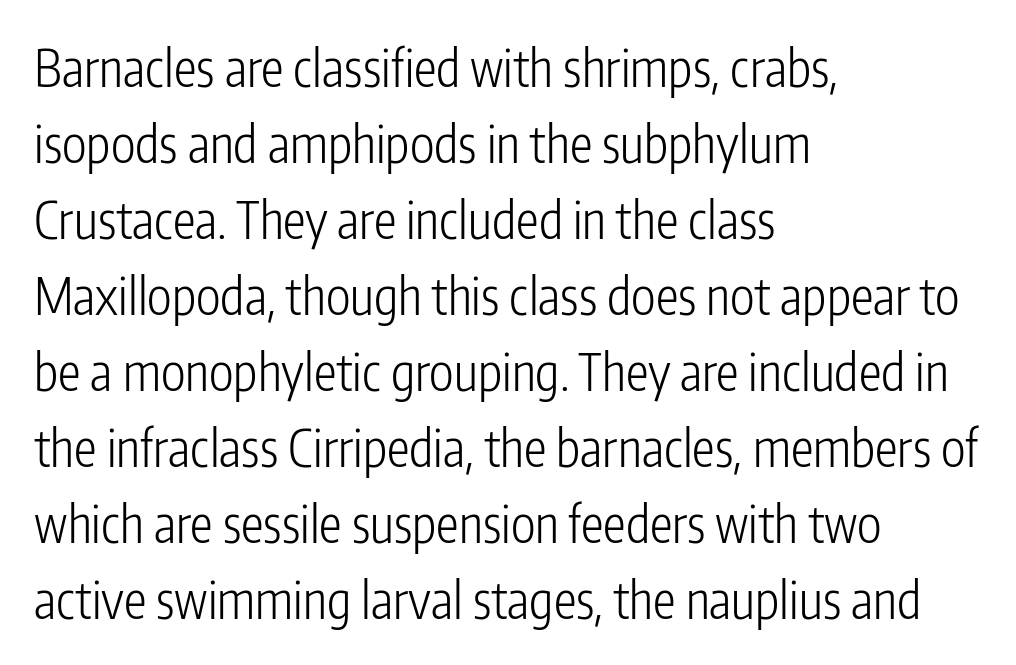
Q: Is the text bold? A: No.
Q: Is the text italic (slanted)? A: No, it is upright.
Q: Is the typeface a serif or a sans-serif typeface? A: Sans-serif.
Q: Is the text underlined? A: No.
Q: How is the paragraph aligned? A: Left-aligned.
Q: Is the spacing between letters normal or unusually wide? A: Normal.
Q: Is the spacing between lines tight, normal or loose? A: Normal.
Q: Width (condensed, normal, or wide)? A: Condensed.
Q: Stroke contrast? A: Low.
Q: x-height? A: Medium.
Q: Monospaced? A: No.
